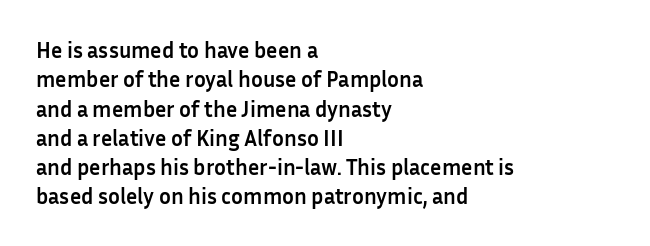
{"italic": "no", "bold": "yes", "underline": "no", "align": "left", "line_spacing": "normal", "line_spacing_ratio": 1.33, "letter_spacing": "normal", "letter_spacing_em": 0.0, "glyph_px": 22}
